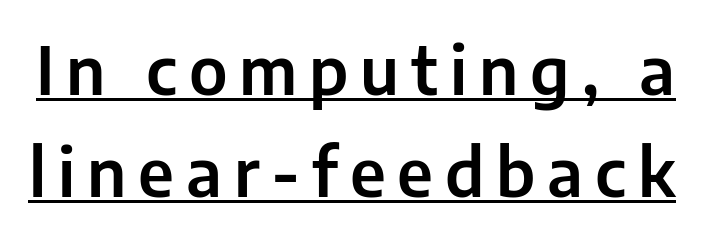
Posture: vertical. Is there an underline? Yes — a line sits under the letters. A sans-serif font was chosen for this passage. Varying glyph widths throughout — classic text-font behaviour.
